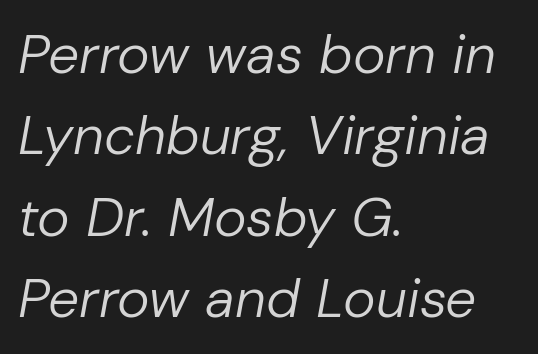
Q: Is the text bold? A: No.
Q: Is the text italic (slanted)? A: Yes, it leans right by about 10 degrees.
Q: Is the text underlined? A: No.
Q: How is the paragraph aligned? A: Left-aligned.
Q: Is the spacing between letters normal or unusually wide? A: Normal.
Q: Is the spacing between lines tight, normal or loose? A: Normal.
Q: Width (condensed, normal, or wide)? A: Normal.
Q: Stroke contrast? A: Low.
Q: x-height? A: Medium.
Q: Monospaced? A: No.
